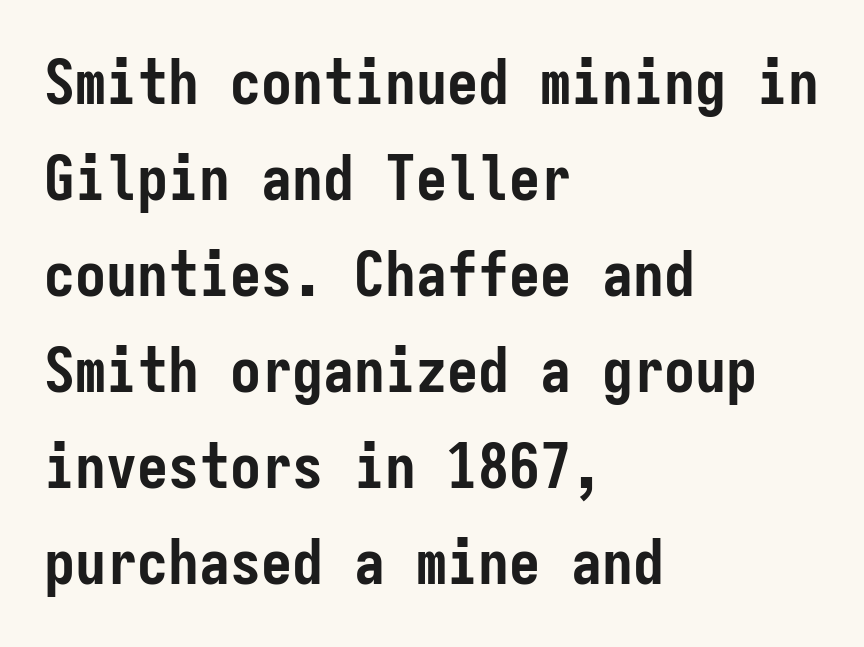
{"serif": "no", "italic": "no", "bold": "yes", "weight": "semibold", "width": "condensed", "stroke_contrast": "low", "x_height": "medium", "monospaced": "yes", "underline": "no", "align": "left", "line_spacing": "normal", "line_spacing_ratio": 1.55, "letter_spacing": "normal", "letter_spacing_em": 0.0, "glyph_px": 62}
